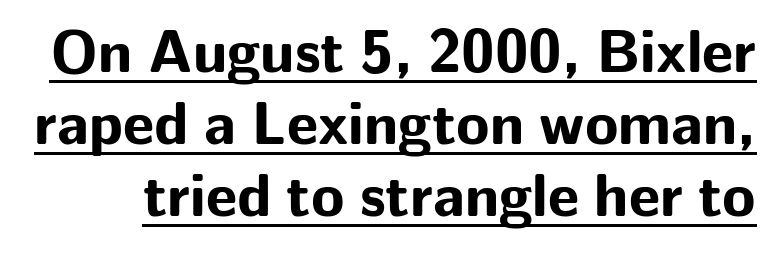
The image shows 61 px bold sans-serif type, upright; set line spacing 1.18x, normal letter spacing, underlined; low stroke contrast and a medium x-height.
